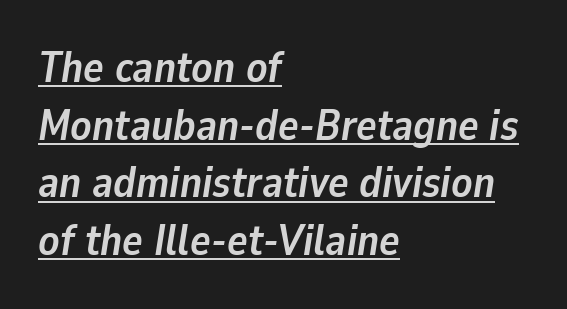
The image shows 43 px semibold type, italic (leaning right); set left-aligned, normal line spacing (1.34x), normal letter spacing, underlined; low stroke contrast and a medium x-height.
